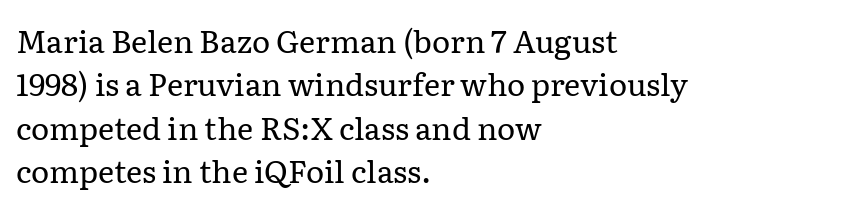
Q: Is the text bold? A: No.
Q: Is the text italic (slanted)? A: No, it is upright.
Q: Is the typeface a serif or a sans-serif typeface? A: Serif.
Q: Is the text underlined? A: No.
Q: How is the paragraph aligned? A: Left-aligned.
Q: Is the spacing between letters normal or unusually wide? A: Normal.
Q: Is the spacing between lines tight, normal or loose? A: Normal.
Q: Width (condensed, normal, or wide)? A: Normal.
Q: Stroke contrast? A: Low.
Q: x-height? A: Medium.
Q: Monospaced? A: No.
